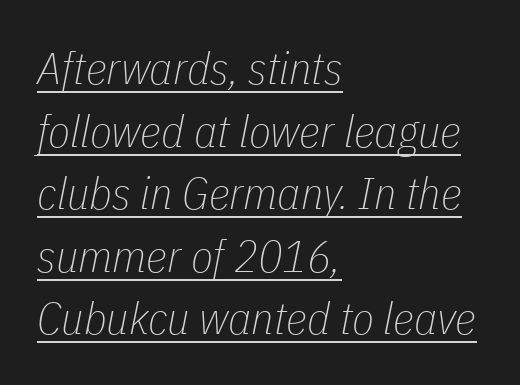
Q: Is the text bold? A: No.
Q: Is the text italic (slanted)? A: Yes, it leans right by about 11 degrees.
Q: Is the text underlined? A: Yes.
Q: How is the paragraph aligned? A: Left-aligned.
Q: Is the spacing between letters normal or unusually wide? A: Normal.
Q: Is the spacing between lines tight, normal or loose? A: Normal.
Q: Width (condensed, normal, or wide)? A: Condensed.
Q: Stroke contrast? A: Low.
Q: x-height? A: Medium.
Q: Monospaced? A: No.
